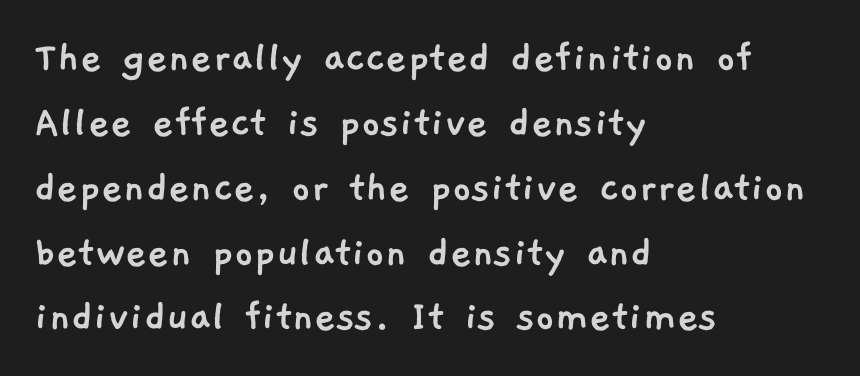
{"serif": "no", "width": "normal", "stroke_contrast": "low", "x_height": "medium", "monospaced": "no", "underline": "no", "align": "left", "line_spacing": "normal", "line_spacing_ratio": 1.38, "letter_spacing": "normal", "letter_spacing_em": 0.0, "glyph_px": 47}
